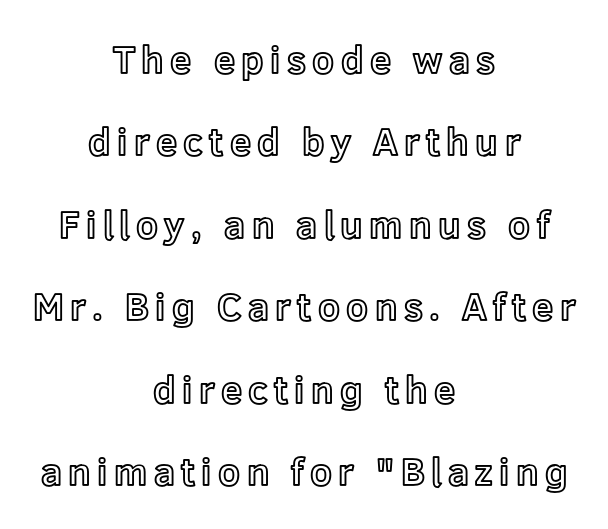
This block would shrink considerably if given ordinary leading; it's expanded now. The paragraph shown floats in the horizontal middle. The space beneath each line is pristine and unruled. Designer's note — italics off, roman on. Each letter keeps its own natural width here, so spacing adapts to shape.
